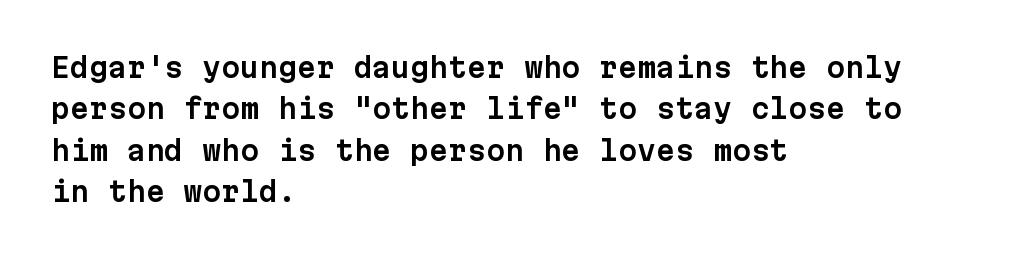
Successive baselines arrive at the customary interval. Short and long lines alike share a common starting point at left. Italic: no, the glyphs are upright roman. Short note: letters normally spaced. Quick note: underline off.
